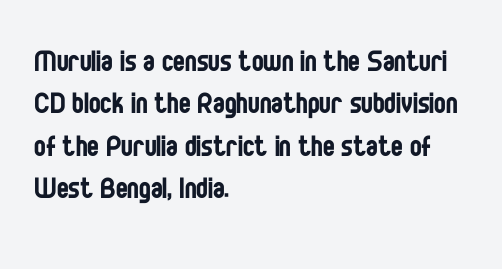
Observe the absence of serifs on each vertical stroke in this sample. Plain, unruled lines of type. The letterforms sit shoulder to shoulder at normal distance. Rendered with straight, roman letterforms. Which margin do the lines hug? The left one — the right edge is uneven.
